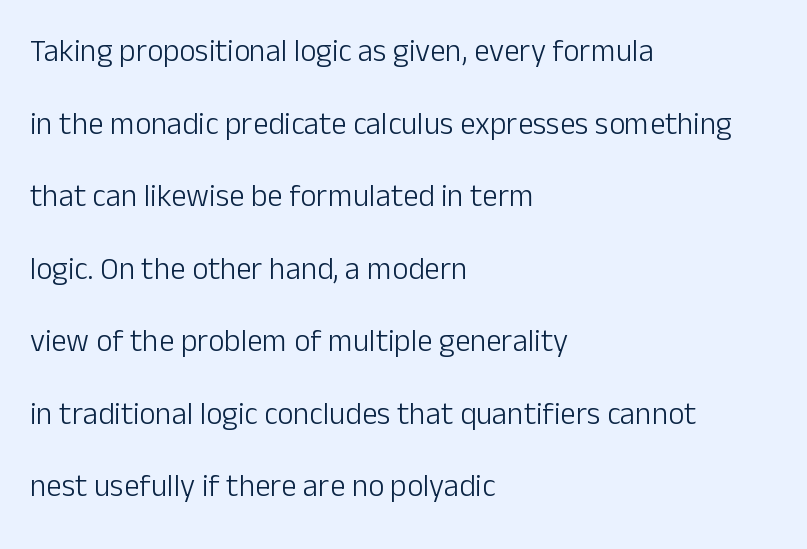
{"serif": "no", "italic": "no", "bold": "no", "weight": "light", "width": "normal", "stroke_contrast": "low", "x_height": "medium", "monospaced": "no", "underline": "no", "align": "left", "line_spacing": "loose", "line_spacing_ratio": 2.34, "letter_spacing": "normal", "letter_spacing_em": 0.0, "glyph_px": 31}
